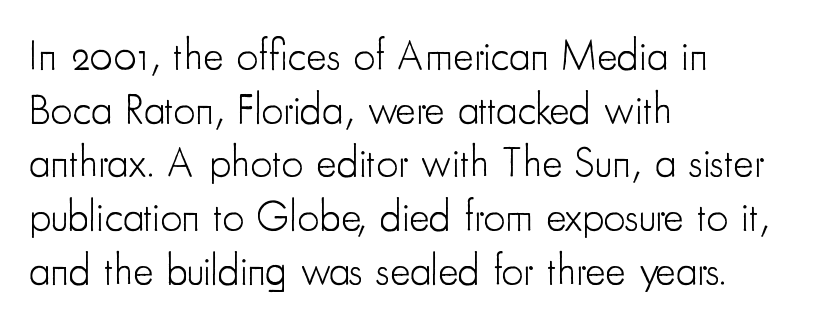
What's the leading like? Ordinary, nothing unusual. The rendering anchors every line to the left-hand side. Is this a fixed-width face? No — the glyphs have proportional, varying widths. Glance below the letters and you will spot only blank space. What kind of face is this? One without serifs — a sans. Weight class: somewhere from thin through regular.
